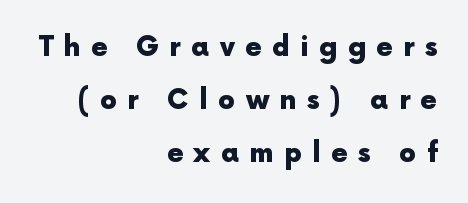
A typesetter would mark this as roman, not italic. Vertical spacing — loose. Bare-footed words on every line. The lines in this sample share a right terminus and differ only in where they begin. A typesetter would call this heavily tracked-out type.
